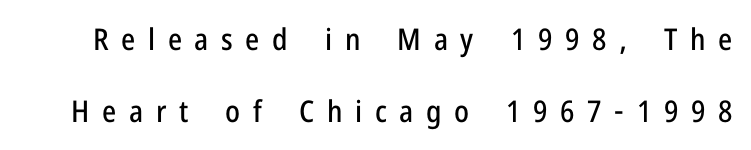
{"serif": "no", "italic": "no", "width": "condensed", "stroke_contrast": "low", "x_height": "medium", "monospaced": "no", "underline": "no", "line_spacing": "loose", "line_spacing_ratio": 2.4, "letter_spacing": "wide", "letter_spacing_em": 0.42, "glyph_px": 30}
